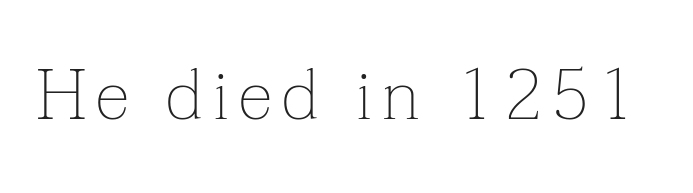
{"serif": "yes", "italic": "no", "bold": "no", "weight": "thin", "width": "normal", "stroke_contrast": "low", "x_height": "medium", "monospaced": "no", "underline": "no", "glyph_px": 70}
